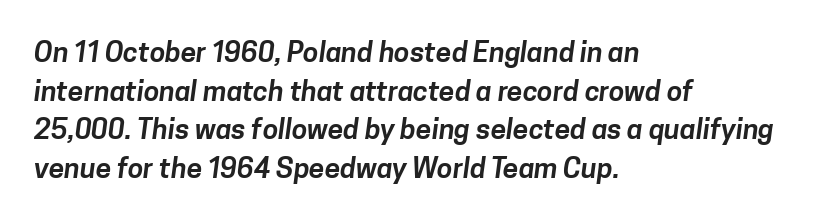
Q: Is the typeface a serif or a sans-serif typeface? A: Sans-serif.
Q: Is the text underlined? A: No.
Q: How is the paragraph aligned? A: Left-aligned.
Q: Is the spacing between letters normal or unusually wide? A: Normal.
Q: Is the spacing between lines tight, normal or loose? A: Normal.
Q: Width (condensed, normal, or wide)? A: Normal.
Q: Stroke contrast? A: Low.
Q: x-height? A: Medium.
Q: Monospaced? A: No.
